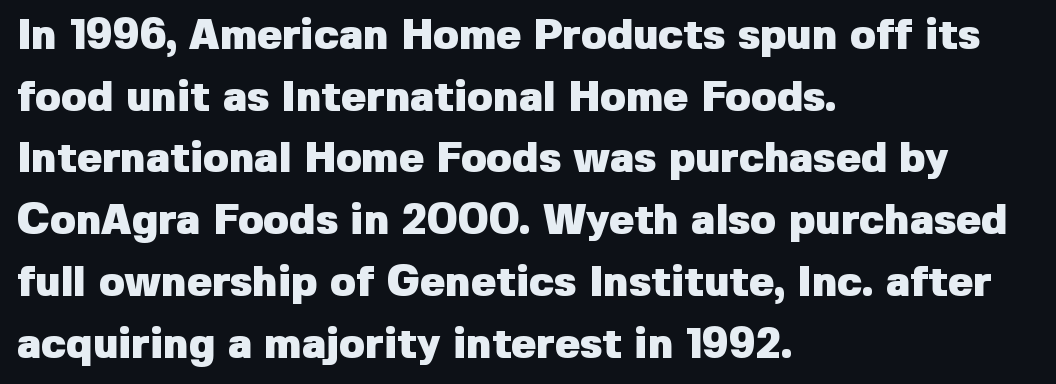
The axis of the letterforms is exactly vertical. Is this a sans? Yes — the strokes have no serifs. Just letters on the line, the space beneath them empty. Proportional: the letters do not fall into vertical columns.
